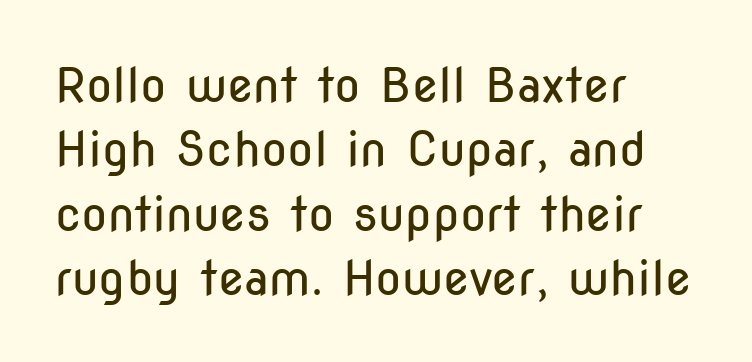
The image shows 48 px regular-weight, condensed sans-serif type, upright; set left-aligned, normal line spacing (1.34x), normal letter spacing, not underlined; low stroke contrast and a medium x-height.
